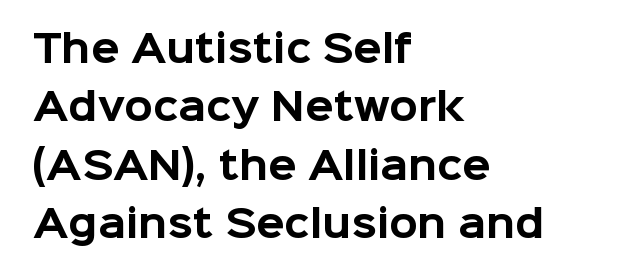
You could not count columns in this text — the font is proportionally spaced. The face used here has the dense, thick strokes of a bold. Notice how descenders clear the ascenders below comfortably — that's standard leading. Letterform terminals end flat and unadorned throughout the passage.
